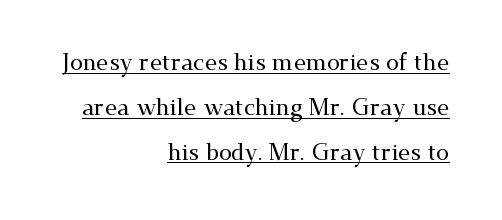
A roman cut, with each character standing at attention. The specimen includes a rule beneath the text block's lines. Notice the wide empty band between every row — that's loose leading. A flush-right, rag-left setting is used for this passage. The face used here is rendered with its standard letterfit.
